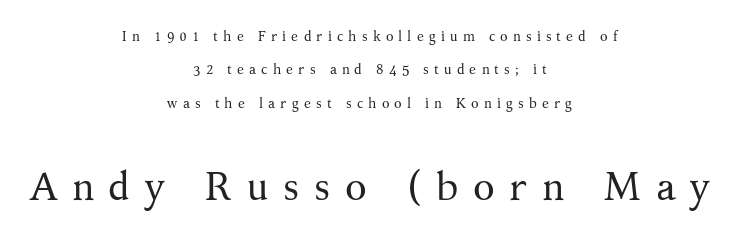
The lettering stays uniformly vertical, giving the passage a roman look. Is this a heavy cut? Hardly; it is regular or lighter. A typesetter would call this proportional, since set widths differ per character. A great deal of white space separates one row of letters from the next. In this sample the second text group is rendered at the bigger scale.
